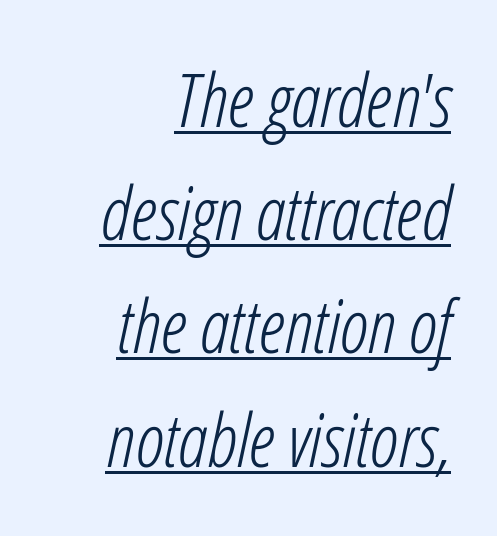
The image shows 74 px light, condensed type, italic (leaning right); set right-aligned, normal line spacing (1.53x), normal letter spacing, underlined; low stroke contrast and a medium x-height.
